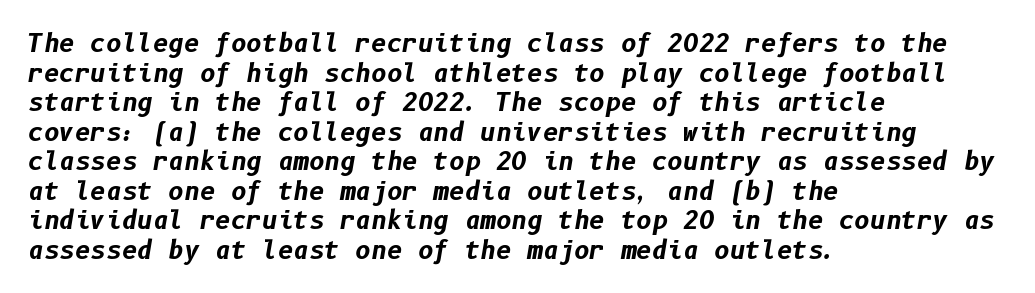
Q: Is the text bold? A: Yes.
Q: Is the text italic (slanted)? A: Yes, it leans right by about 10 degrees.
Q: Is the text underlined? A: No.
Q: How is the paragraph aligned? A: Left-aligned.
Q: Is the spacing between letters normal or unusually wide? A: Normal.
